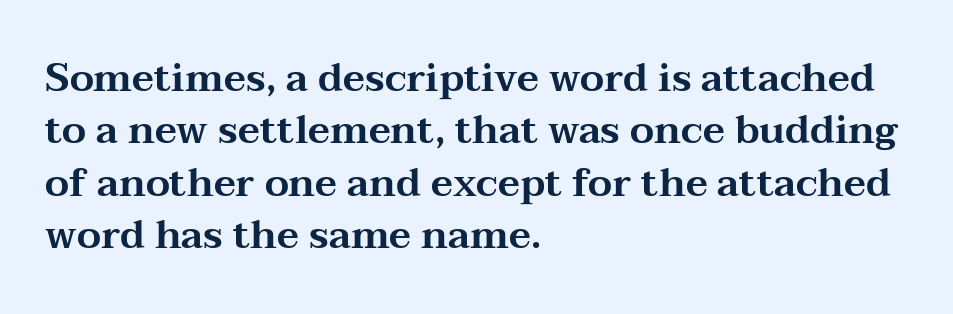
Q: Is the text italic (slanted)? A: No, it is upright.
Q: Is the typeface a serif or a sans-serif typeface? A: Serif.
Q: Is the text underlined? A: No.
Q: How is the paragraph aligned? A: Left-aligned.
Q: Is the spacing between letters normal or unusually wide? A: Normal.
Q: Is the spacing between lines tight, normal or loose? A: Normal.
Q: Width (condensed, normal, or wide)? A: Wide.
Q: Stroke contrast? A: Medium.
Q: x-height? A: Medium.
Q: Monospaced? A: No.
